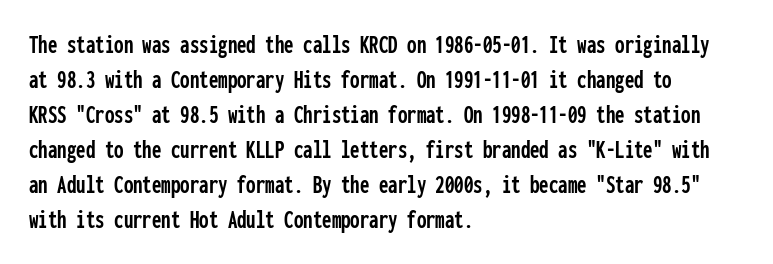
In CSS terms this would be text-align: left. Does the lettering tilt? It doesn't — this is upright. The strip under each line holds only bare page. Each word holds together tightly as a unit, with standard inter-letter gaps. These lines sit exactly where default settings would place them.
